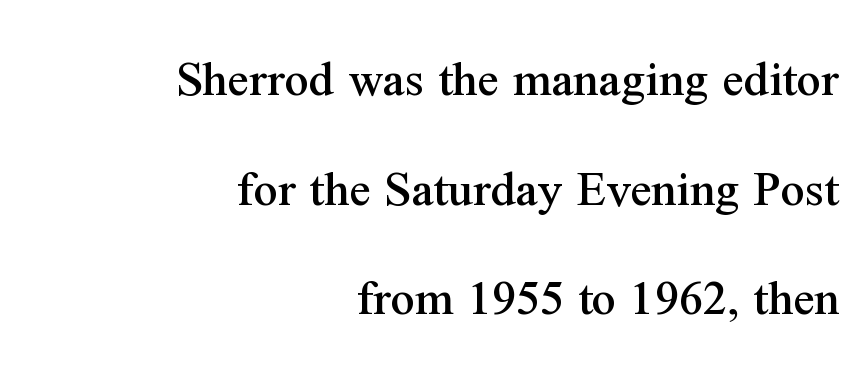
{"serif": "yes", "italic": "no", "width": "normal", "stroke_contrast": "medium", "x_height": "medium", "monospaced": "no", "underline": "no", "align": "right", "line_spacing": "loose", "line_spacing_ratio": 2.07, "letter_spacing": "normal", "letter_spacing_em": 0.0, "glyph_px": 53}
